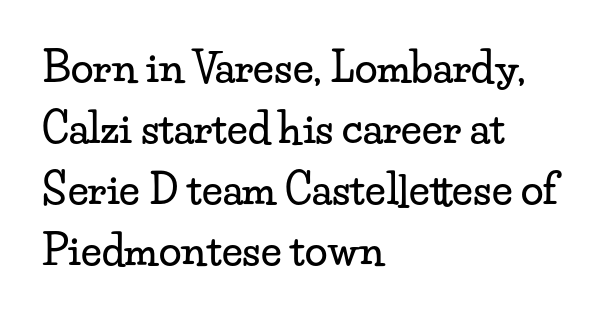
Q: Is the text italic (slanted)? A: No, it is upright.
Q: Is the typeface a serif or a sans-serif typeface? A: Serif.
Q: Is the text underlined? A: No.
Q: How is the paragraph aligned? A: Left-aligned.
Q: Is the spacing between letters normal or unusually wide? A: Normal.
Q: Is the spacing between lines tight, normal or loose? A: Normal.
Q: Width (condensed, normal, or wide)? A: Wide.
Q: Stroke contrast? A: Low.
Q: x-height? A: Small.
Q: Monospaced? A: No.
